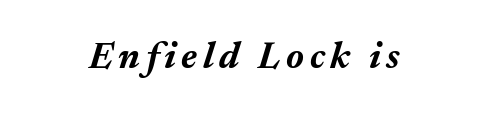
Q: Is the text bold? A: Yes.
Q: Is the text italic (slanted)? A: Yes, it leans right by about 17 degrees.
Q: Is the text underlined? A: No.
Q: Width (condensed, normal, or wide)? A: Normal.
Q: Stroke contrast? A: Medium.
Q: x-height? A: Medium.
Q: Monospaced? A: No.
